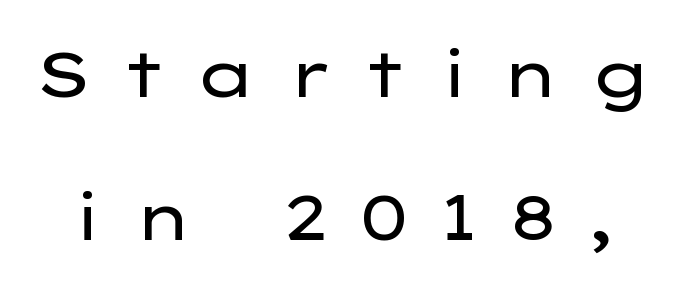
{"serif": "no", "italic": "no", "bold": "no", "weight": "regular", "width": "wide", "stroke_contrast": "low", "x_height": "medium", "monospaced": "no", "underline": "no", "line_spacing": "loose", "line_spacing_ratio": 2.23, "letter_spacing": "wide", "letter_spacing_em": 0.42, "glyph_px": 64}
